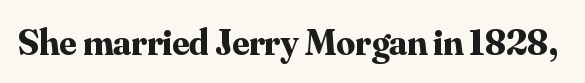
{"serif": "yes", "italic": "no", "bold": "yes", "weight": "bold", "width": "normal", "stroke_contrast": "medium", "x_height": "small", "monospaced": "no", "underline": "no", "letter_spacing": "normal", "letter_spacing_em": 0.0, "glyph_px": 37}
